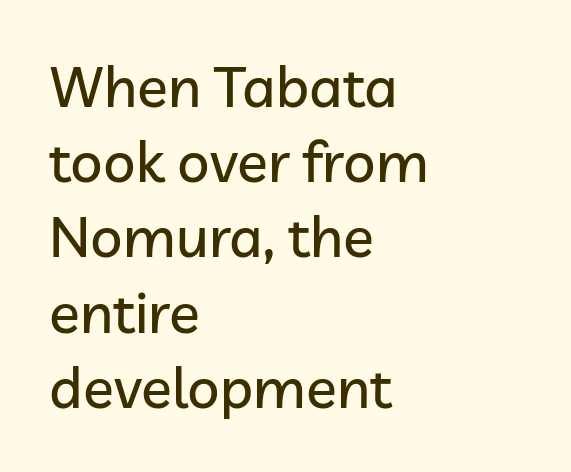
The passage shown is not underscored anywhere. Vertical spacing — default. Layout note: lines flush left. Spacing verdict: proportional, widths tailored to each character.
